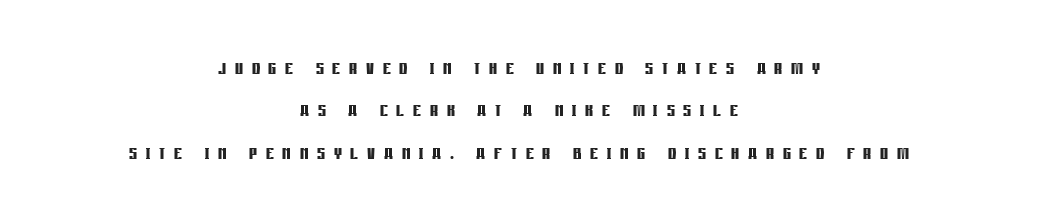
The image shows 25 px bold type, upright; set centered, normal line spacing (1.7x), unusually wide letter spacing (+0.35 em), not underlined.
